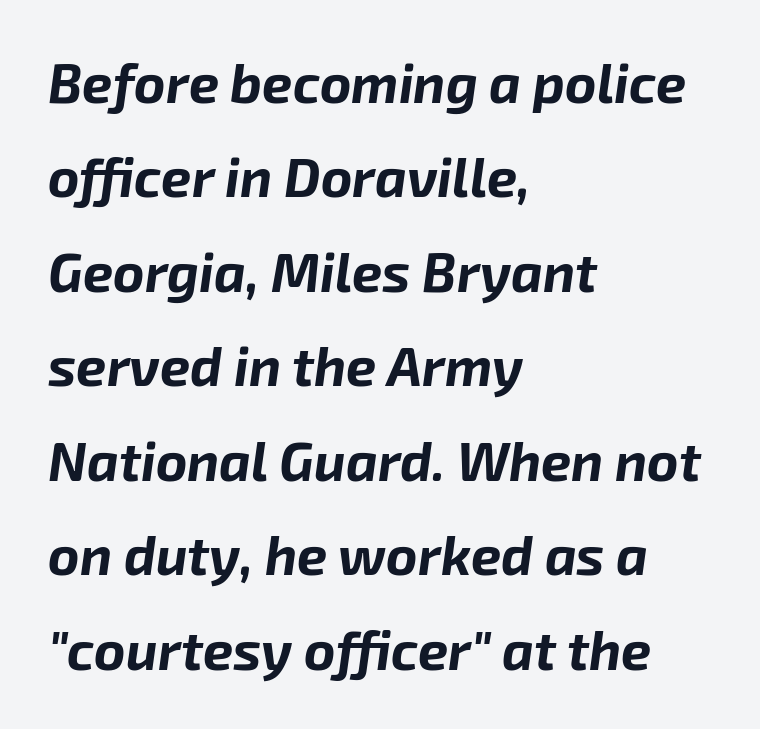
{"italic": "yes", "lean": "right", "slant_degrees": 8, "bold": "yes", "weight": "bold", "width": "normal", "stroke_contrast": "low", "x_height": "medium", "monospaced": "no", "underline": "no", "align": "left", "line_spacing_ratio": 1.75, "letter_spacing": "normal", "letter_spacing_em": 0.0, "glyph_px": 54}
